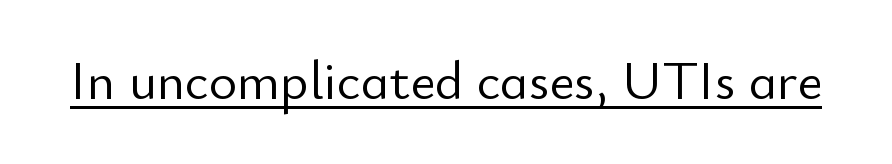
These lines are rendered in a variable-pitch font. Stem width sits at or under what a default text font uses. The letters sit at their default tracking, neither squeezed nor spread. Type style note: lacks serifs.
